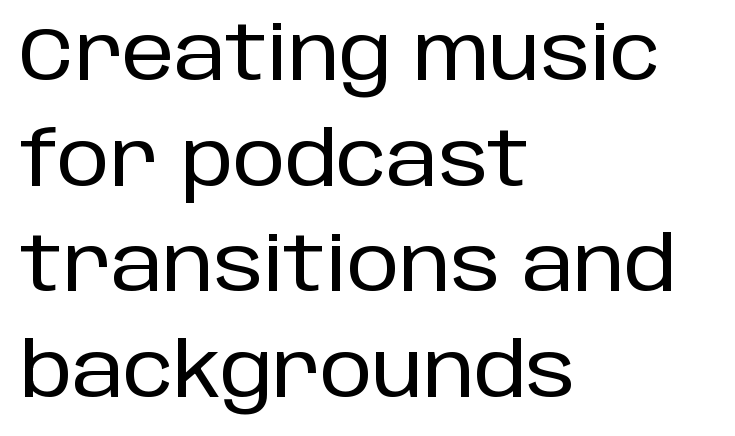
The image shows 75 px sans-serif type, upright; set left-aligned, normal line spacing (1.41x), normal letter spacing, not underlined; low stroke contrast and a large x-height.
